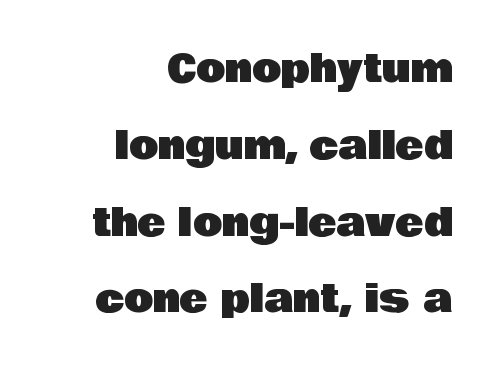
{"serif": "no", "italic": "no", "width": "normal", "stroke_contrast": "low", "x_height": "large", "monospaced": "no", "underline": "no", "align": "right", "line_spacing": "loose", "line_spacing_ratio": 2.02, "letter_spacing": "normal", "letter_spacing_em": 0.0, "glyph_px": 38}
